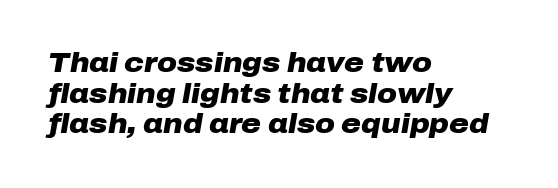
Q: Is the text bold? A: Yes.
Q: Is the text italic (slanted)? A: Yes, it leans right by about 10 degrees.
Q: Is the text underlined? A: No.
Q: How is the paragraph aligned? A: Left-aligned.
Q: Is the spacing between letters normal or unusually wide? A: Normal.
Q: Is the spacing between lines tight, normal or loose? A: Tight.
